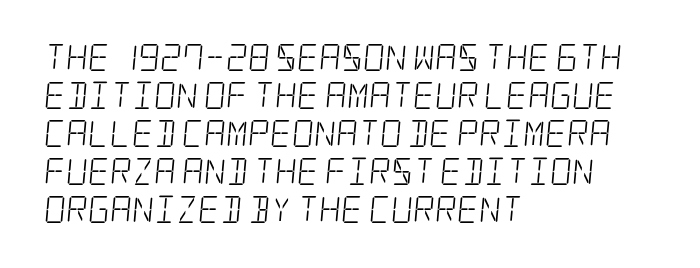
Ink coverage per letter is moderate at most. Descender tails drop into unmarked territory. The line-height multiplier appears to be the usual default. Is the block centered? No — it sits flush against the left margin.
